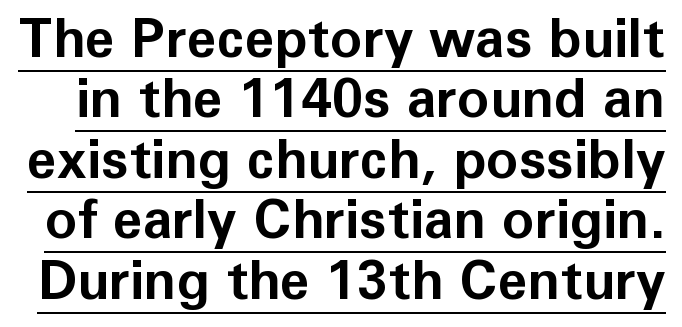
{"serif": "no", "italic": "no", "bold": "yes", "weight": "bold", "width": "normal", "stroke_contrast": "low", "x_height": "medium", "monospaced": "no", "underline": "yes", "line_spacing": "tight", "line_spacing_ratio": 1.12, "letter_spacing": "normal", "letter_spacing_em": 0.0, "glyph_px": 54}
